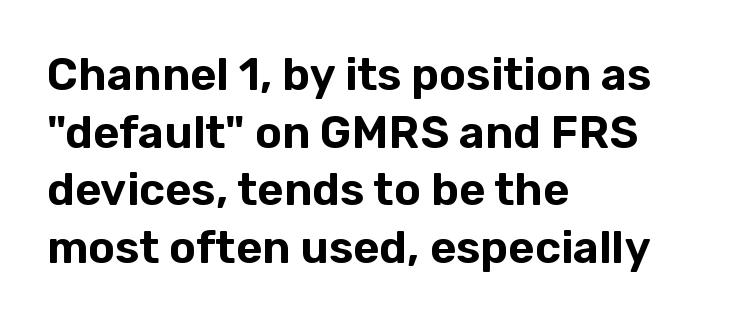
{"serif": "no", "italic": "no", "width": "normal", "stroke_contrast": "low", "x_height": "medium", "monospaced": "no", "underline": "no", "align": "left", "line_spacing": "normal", "line_spacing_ratio": 1.28, "letter_spacing": "normal", "letter_spacing_em": 0.0, "glyph_px": 45}
